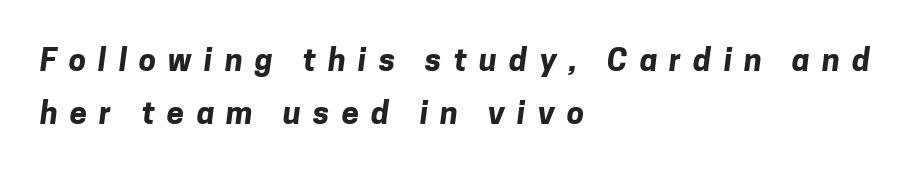
The face used here is a sans, in the tradition of grotesques and geometrics. Pretty heavy lettering here — definitely bold. Interline gaps are of average width in this sample. Layout note: lines flush left.
